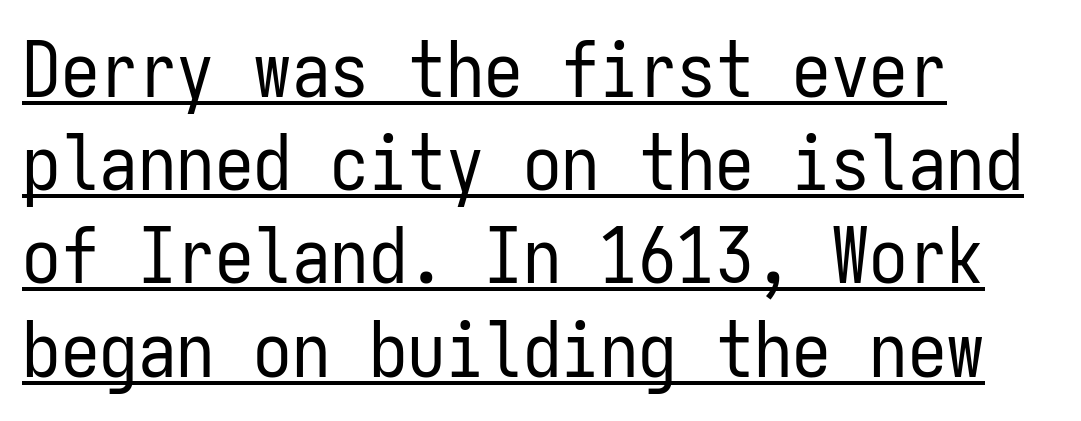
The image shows 77 px regular-weight, condensed sans-serif type, upright, monospaced; set left-aligned, line spacing 1.21x, normal letter spacing, underlined; low stroke contrast and a medium x-height.
